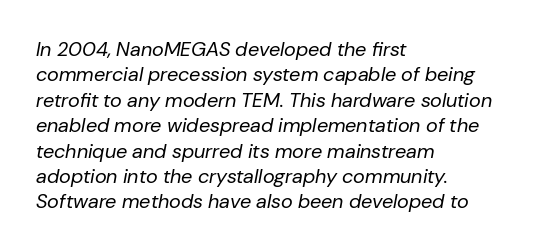
Q: Is the text bold? A: No.
Q: Is the text italic (slanted)? A: Yes, it leans right by about 10 degrees.
Q: Is the text underlined? A: No.
Q: How is the paragraph aligned? A: Left-aligned.
Q: Is the spacing between letters normal or unusually wide? A: Normal.
Q: Is the spacing between lines tight, normal or loose? A: Normal.
